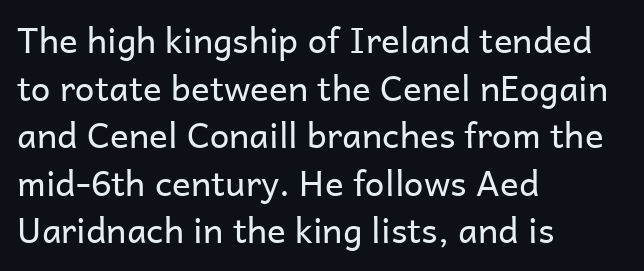
The passage shown is not underscored anywhere. Is the letter spacing exaggerated? No — it looks like the ordinary default. The face used here is proportionally spaced, like ordinary book or web type. Stems and bowls with no extra thickness — not bold.
